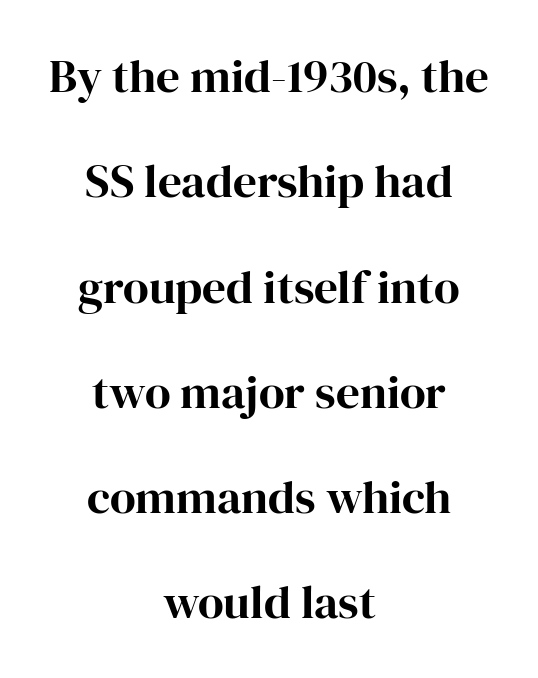
Q: Is the text italic (slanted)? A: No, it is upright.
Q: Is the typeface a serif or a sans-serif typeface? A: Serif.
Q: Is the text underlined? A: No.
Q: How is the paragraph aligned? A: Centered.
Q: Is the spacing between letters normal or unusually wide? A: Normal.
Q: Is the spacing between lines tight, normal or loose? A: Loose.
Q: Width (condensed, normal, or wide)? A: Normal.
Q: Stroke contrast? A: High.
Q: x-height? A: Medium.
Q: Monospaced? A: No.
